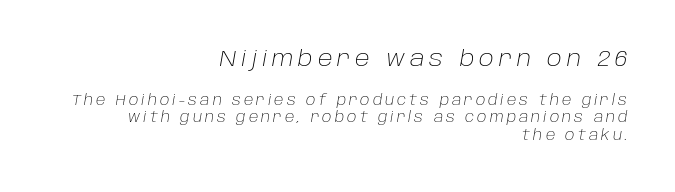
{"italic": "yes", "lean": "right", "slant_degrees": 10, "bold": "no", "underline": "no", "align": "right", "line_spacing_ratio": 1.24, "letter_spacing": "wide", "letter_spacing_em": 0.22, "larger_block": "first", "size_ratio": 1.57, "glyph_px": 22}
